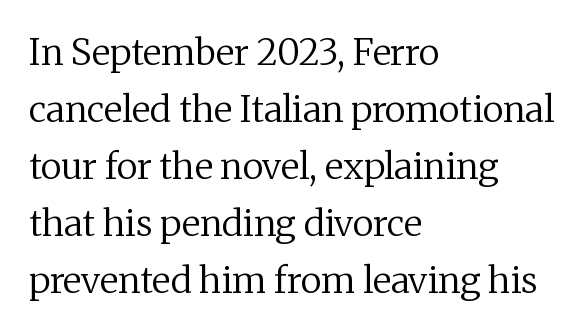
Q: Is the text bold? A: No.
Q: Is the text italic (slanted)? A: No, it is upright.
Q: Is the typeface a serif or a sans-serif typeface? A: Serif.
Q: Is the text underlined? A: No.
Q: How is the paragraph aligned? A: Left-aligned.
Q: Is the spacing between letters normal or unusually wide? A: Normal.
Q: Is the spacing between lines tight, normal or loose? A: Normal.
Q: Width (condensed, normal, or wide)? A: Normal.
Q: Stroke contrast? A: Medium.
Q: x-height? A: Medium.
Q: Monospaced? A: No.
